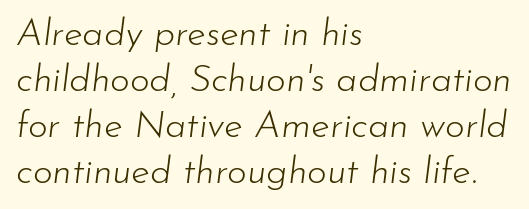
Q: Is the text bold? A: No.
Q: Is the text italic (slanted)? A: Yes, it leans right by about 7 degrees.
Q: Is the text underlined? A: No.
Q: How is the paragraph aligned? A: Left-aligned.
Q: Is the spacing between letters normal or unusually wide? A: Normal.
Q: Width (condensed, normal, or wide)? A: Normal.
Q: Stroke contrast? A: Low.
Q: x-height? A: Small.
Q: Monospaced? A: No.
